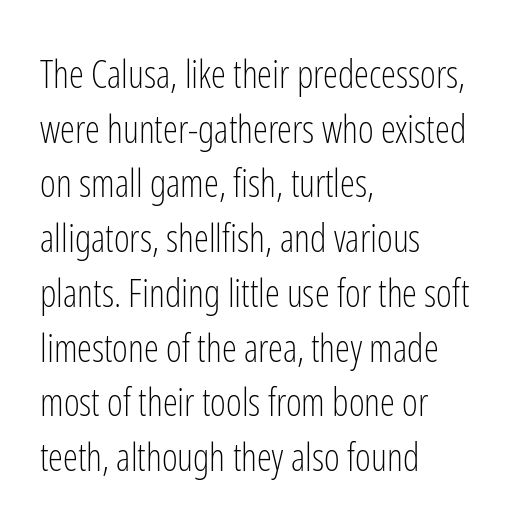
{"serif": "no", "italic": "no", "bold": "no", "weight": "light", "width": "condensed", "stroke_contrast": "low", "x_height": "medium", "monospaced": "no", "underline": "no", "align": "left", "line_spacing": "normal", "line_spacing_ratio": 1.44, "letter_spacing": "normal", "letter_spacing_em": 0.0, "glyph_px": 38}
